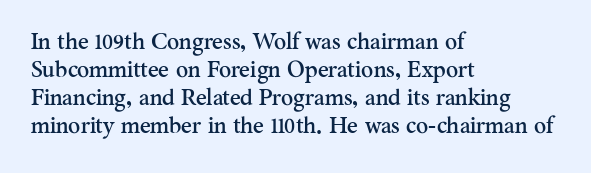
Look at the tracking — it's just the regular setting, nothing added. Caption: multi-line text, flush left, ragged right. Notice how the stems are strictly vertical — no italics here. A clean baseline with only descenders dipping below it.
